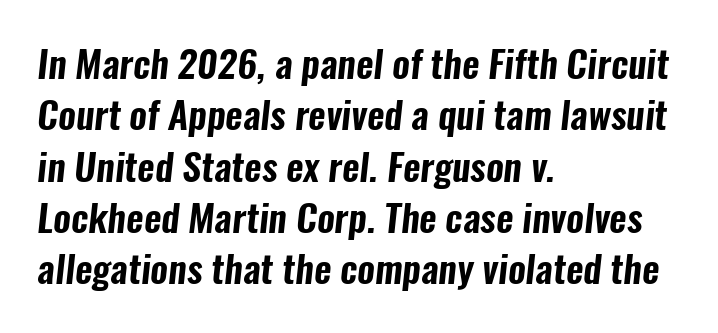
{"serif": "no", "width": "condensed", "stroke_contrast": "low", "x_height": "medium", "monospaced": "no", "underline": "no", "align": "left", "line_spacing": "normal", "line_spacing_ratio": 1.35, "letter_spacing": "normal", "letter_spacing_em": 0.0, "glyph_px": 38}
